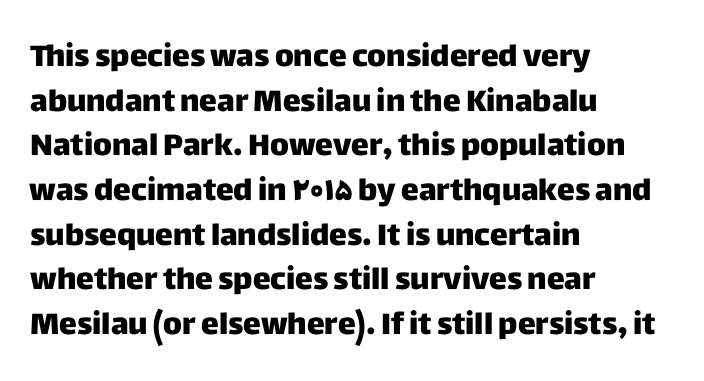
Q: Is the text italic (slanted)? A: No, it is upright.
Q: Is the typeface a serif or a sans-serif typeface? A: Sans-serif.
Q: Is the text underlined? A: No.
Q: How is the paragraph aligned? A: Left-aligned.
Q: Is the spacing between letters normal or unusually wide? A: Normal.
Q: Is the spacing between lines tight, normal or loose? A: Normal.
Q: Width (condensed, normal, or wide)? A: Normal.
Q: Stroke contrast? A: Low.
Q: x-height? A: Large.
Q: Monospaced? A: No.
